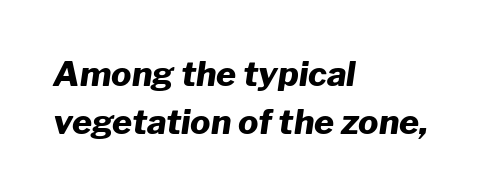
Q: Is the text bold? A: Yes.
Q: Is the text italic (slanted)? A: Yes, it leans right by about 8 degrees.
Q: Is the text underlined? A: No.
Q: How is the paragraph aligned? A: Left-aligned.
Q: Is the spacing between letters normal or unusually wide? A: Normal.
Q: Is the spacing between lines tight, normal or loose? A: Normal.
Q: Width (condensed, normal, or wide)? A: Normal.
Q: Stroke contrast? A: Low.
Q: x-height? A: Medium.
Q: Monospaced? A: No.
